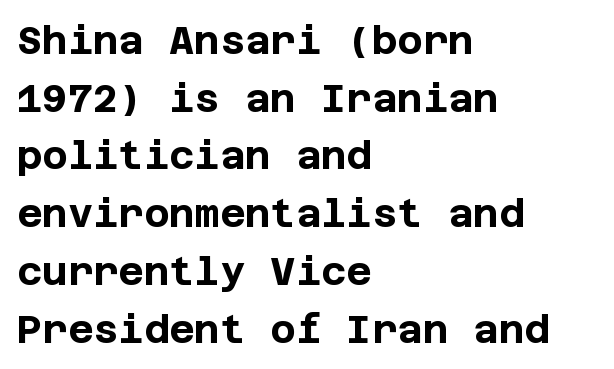
In CSS terms this would be text-align: left. Has an underline been added? It has not. How would I describe the line gaps? Plain and ordinary. Does the type have serifs? No, each stem ends abruptly.
